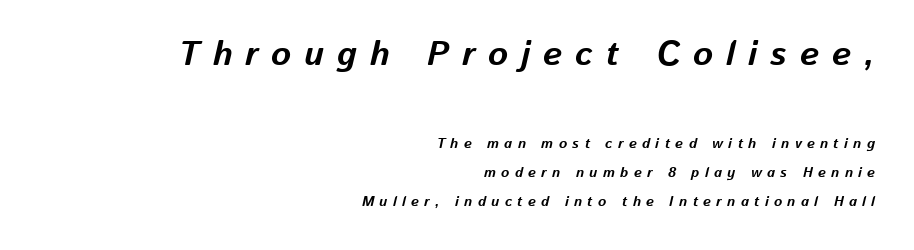
Q: Is the text bold? A: Yes.
Q: Is the text italic (slanted)? A: Yes, it leans right by about 13 degrees.
Q: Is the text underlined? A: No.
Q: How is the paragraph aligned? A: Right-aligned.
Q: Is the spacing between letters normal or unusually wide? A: Unusually wide.
Q: Is the spacing between lines tight, normal or loose? A: Loose.
Q: Which block of text is set in a larger size, the first (top) or the second (bottom)? A: The first (top) one.
Q: Width (condensed, normal, or wide)? A: Normal.
Q: Stroke contrast? A: Low.
Q: x-height? A: Medium.
Q: Monospaced? A: No.
